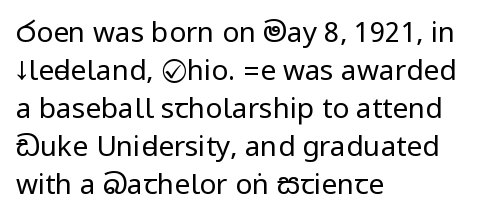
{"serif": "no", "italic": "no", "bold": "no", "weight": "regular", "width": "condensed", "stroke_contrast": "low", "underline": "no", "align": "left", "line_spacing": "normal", "line_spacing_ratio": 1.36, "letter_spacing": "normal", "letter_spacing_em": 0.0, "glyph_px": 28}
